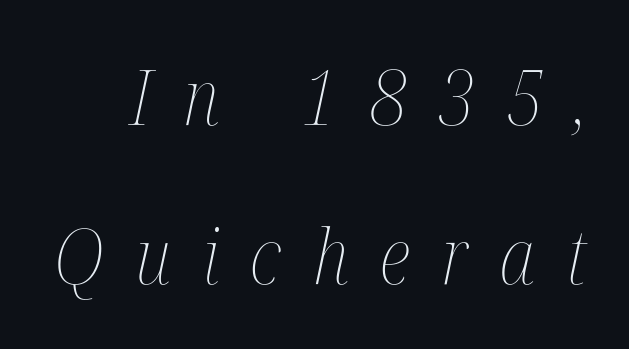
{"italic": "yes", "lean": "right", "slant_degrees": 12, "bold": "no", "weight": "thin", "width": "condensed", "stroke_contrast": "medium", "x_height": "medium", "monospaced": "no", "underline": "no", "line_spacing": "loose", "line_spacing_ratio": 2.06, "letter_spacing": "wide", "letter_spacing_em": 0.41, "glyph_px": 77}
